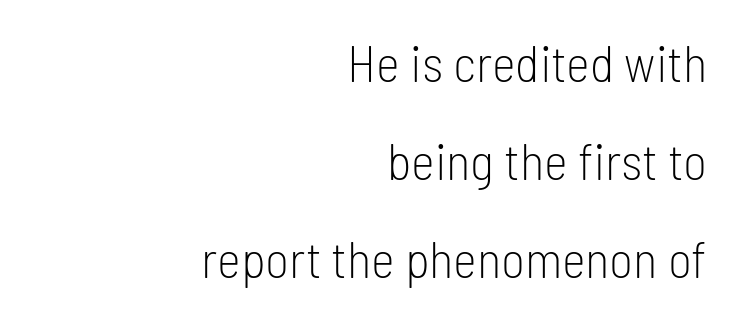
{"serif": "no", "italic": "no", "bold": "no", "weight": "light", "width": "condensed", "stroke_contrast": "low", "x_height": "medium", "monospaced": "no", "underline": "no", "align": "right", "line_spacing": "loose", "line_spacing_ratio": 1.92, "letter_spacing": "normal", "letter_spacing_em": 0.0, "glyph_px": 51}
